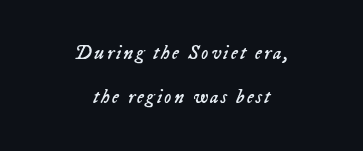
{"italic": "yes", "lean": "right", "slant_degrees": 23, "bold": "no", "underline": "no", "align": "center", "line_spacing": "loose", "line_spacing_ratio": 2.21, "glyph_px": 20}
